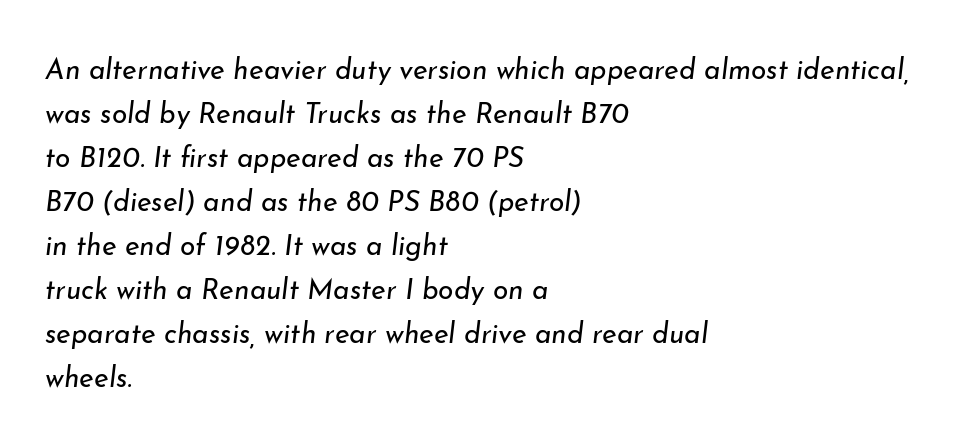
The lettering tilts uniformly, giving the passage an italic look. No letter is thick-stroked: the sample isn't bold. Default kerning and tracking; the words read as compact shapes. If you drew a ruler down the left edge, every line would touch it. Varying glyph widths throughout — classic text-font behaviour. Line spacing here is normal.
